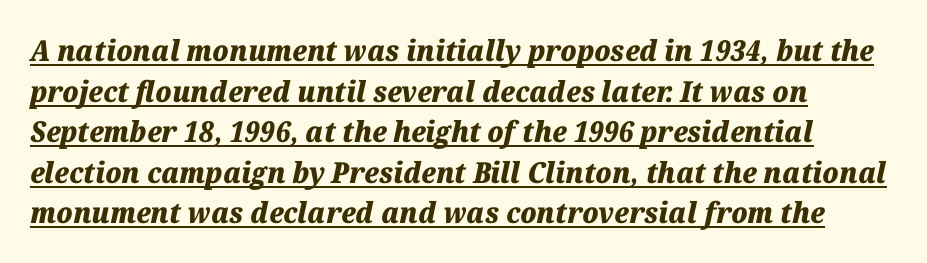
When letters slant like this, we call the style italic. Character widths vary here, with narrow letters taking less room than wide ones. The vertical gap from one line to the next is medium. Short note: letters normally spaced. Strong, thick strokes mark this as bold type.
